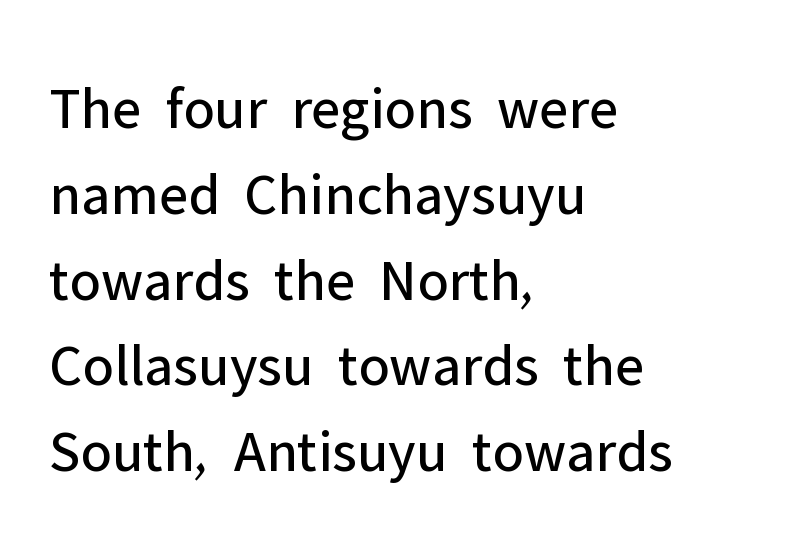
Short note: letters normally spaced. Type without underlining. Serifs: no, the terminals of the letterforms are clean. The font sits on the lighter half of the weight spectrum, regular included. Casual observation: everything's shoved over to the left. Summary of vertical rhythm: regular, with standard interline spacing.
